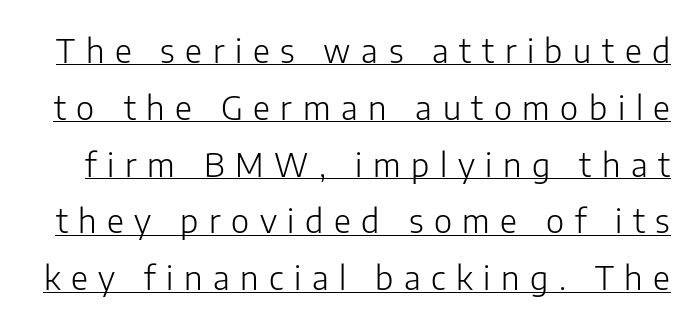
Q: Is the text bold? A: No.
Q: Is the text italic (slanted)? A: No, it is upright.
Q: Is the typeface a serif or a sans-serif typeface? A: Sans-serif.
Q: Is the text underlined? A: Yes.
Q: Is the spacing between letters normal or unusually wide? A: Unusually wide.
Q: Width (condensed, normal, or wide)? A: Normal.
Q: Stroke contrast? A: Low.
Q: x-height? A: Medium.
Q: Monospaced? A: No.
